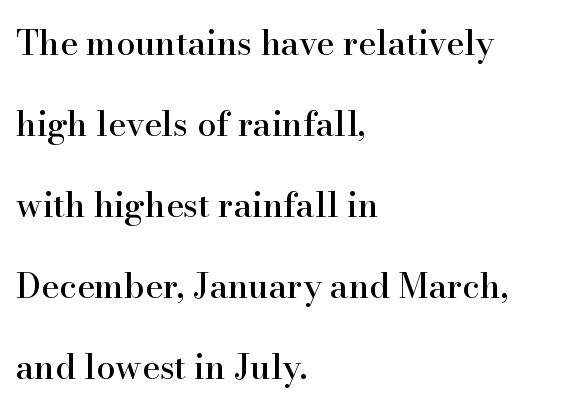
The image shows 34 px serif type, upright; set left-aligned, loose line spacing (2.38x), normal letter spacing, not underlined; high stroke contrast and a small x-height.
